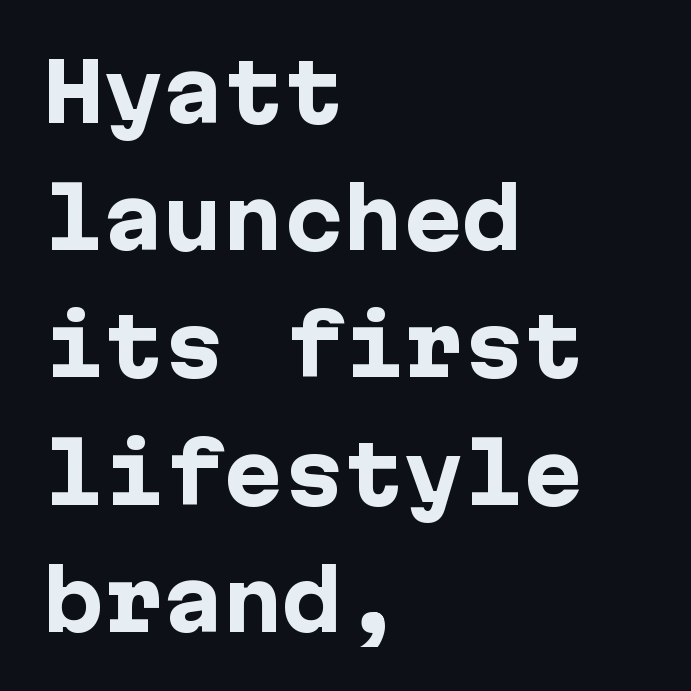
The line texture is even and compact thanks to regular tracking. The rendering uses a moderate line-height, typical for paragraphs. These lines were composed using upright roman letters. The specimen omits any rule beneath the text block's lines. Are there feet on the stems? There aren't — it's a sans. Line starts are locked; line ends wander.
